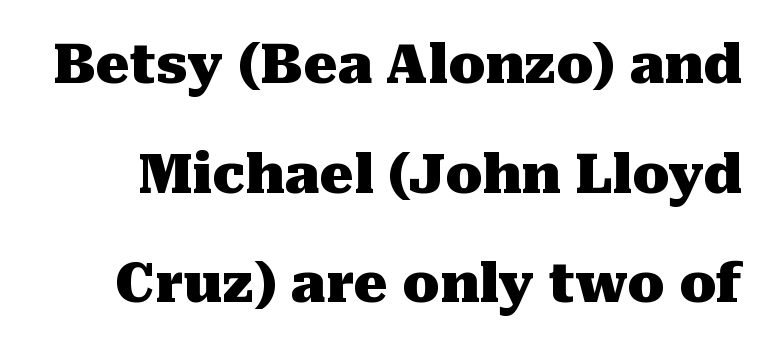
The image shows 54 px heavy serif type, upright; set loose line spacing (2.03x), normal letter spacing, not underlined; medium stroke contrast and a medium x-height.
